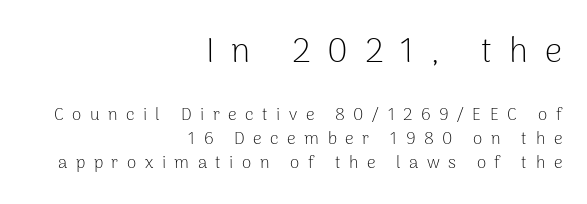
The image shows 34 px light sans-serif type, upright; set right-aligned, normal line spacing (1.43x), unusually wide letter spacing (+0.5 em), not underlined; the first (top) block is 2.0x larger; low stroke contrast and a medium x-height.
